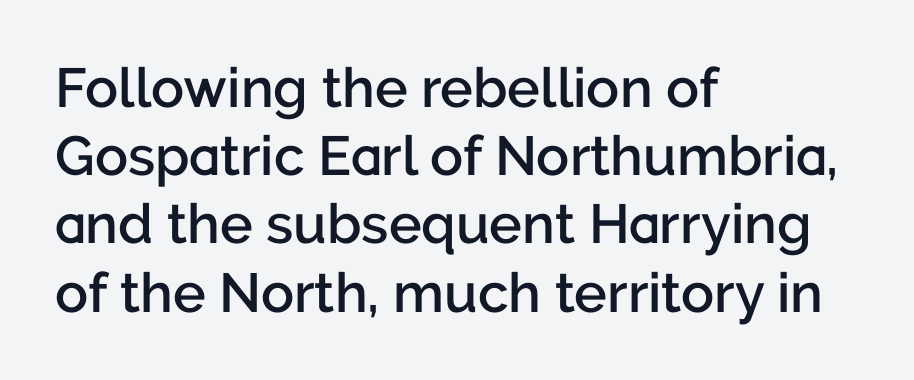
{"serif": "no", "italic": "no", "bold": "semi", "weight": "semibold", "width": "normal", "stroke_contrast": "low", "x_height": "medium", "monospaced": "no", "underline": "no", "align": "left", "line_spacing_ratio": 1.24, "letter_spacing": "normal", "letter_spacing_em": 0.0, "glyph_px": 55}
